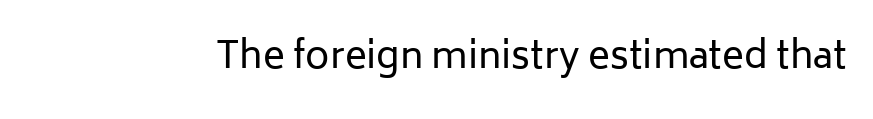
Weight: not bold — regular or lighter. Here the designer chose a conventional face with non-uniform glyph widths. The passage shown is typeset with a sans-serif family. The glyphs are unaccompanied by any horizontal stroke below them. The typography opts for an upright posture over an oblique one. Honestly, the letter spacing is just normal — you wouldn't notice it.
